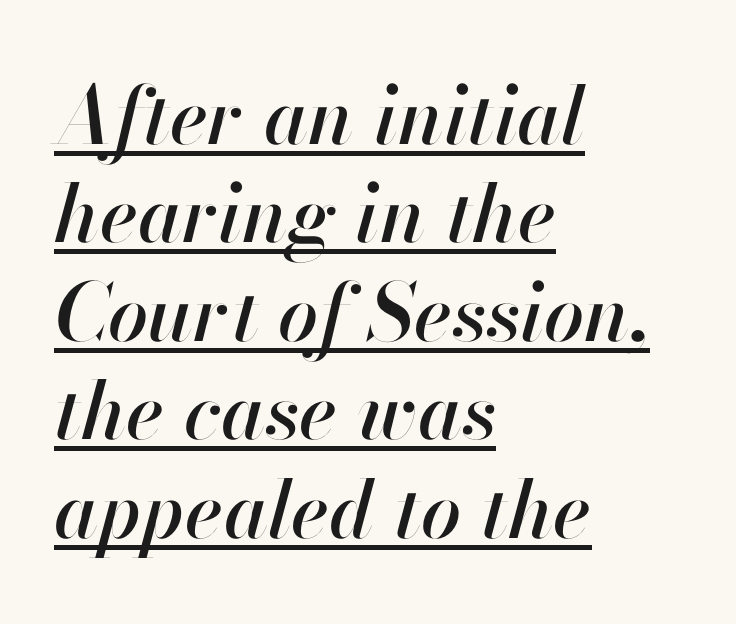
{"italic": "yes", "lean": "right", "slant_degrees": 13, "width": "normal", "stroke_contrast": "high", "x_height": "small", "monospaced": "no", "underline": "yes", "align": "left", "line_spacing_ratio": 1.23, "letter_spacing": "normal", "letter_spacing_em": 0.0, "glyph_px": 80}
